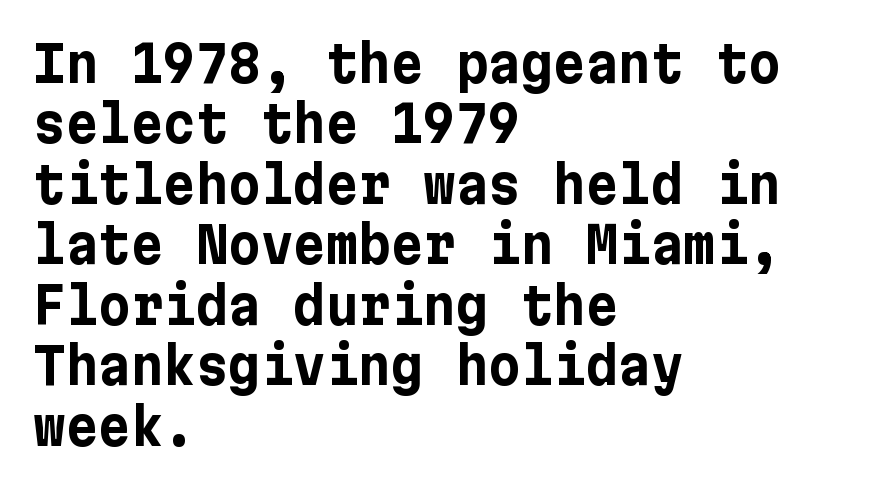
Q: Is the text bold? A: Yes.
Q: Is the text italic (slanted)? A: No, it is upright.
Q: Is the typeface a serif or a sans-serif typeface? A: Sans-serif.
Q: Is the text underlined? A: No.
Q: How is the paragraph aligned? A: Left-aligned.
Q: Is the spacing between letters normal or unusually wide? A: Normal.
Q: Width (condensed, normal, or wide)? A: Normal.
Q: Stroke contrast? A: Low.
Q: x-height? A: Medium.
